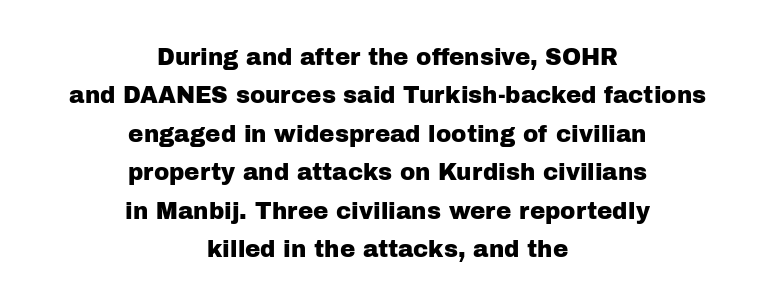
The image shows 23 px text type, upright; set centered, normal line spacing (1.67x), normal letter spacing, not underlined.
